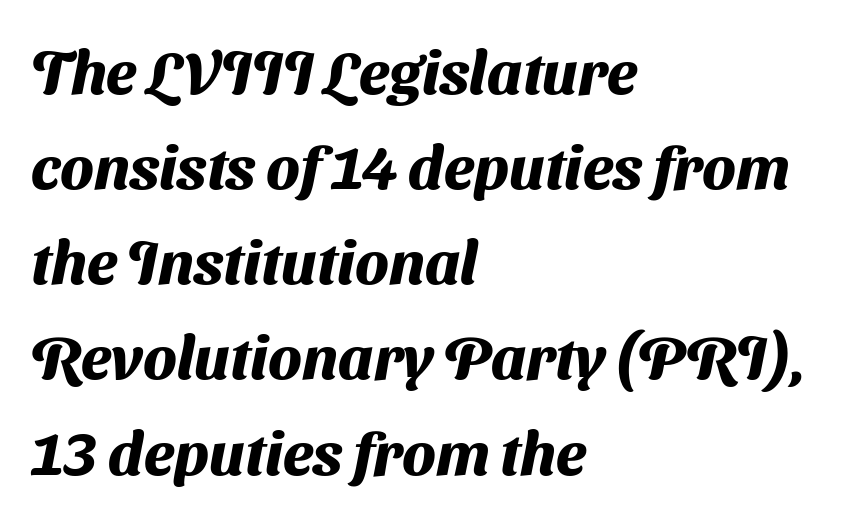
The image shows 61 px heavy sans-serif type; set left-aligned, normal line spacing (1.56x), normal letter spacing, not underlined; medium stroke contrast and a medium x-height.
